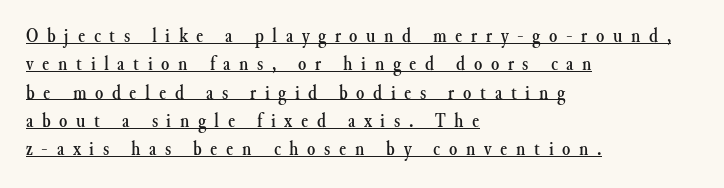
Q: Is the text italic (slanted)? A: No, it is upright.
Q: Is the text underlined? A: Yes.
Q: How is the paragraph aligned? A: Left-aligned.
Q: Is the spacing between letters normal or unusually wide? A: Unusually wide.
Q: Is the spacing between lines tight, normal or loose? A: Normal.
